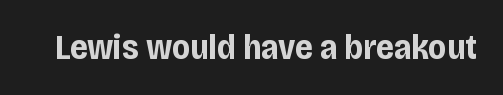
Do the letters lean? They stand straight. Plenty of ink on the page — the face is bold. Nothing unusual about the tracking: characters are spaced as the font intends. Note the varied advance widths — an 'i' is clearly narrower than an 'm'. No word sits above an underline. Type style note: lacks serifs.
